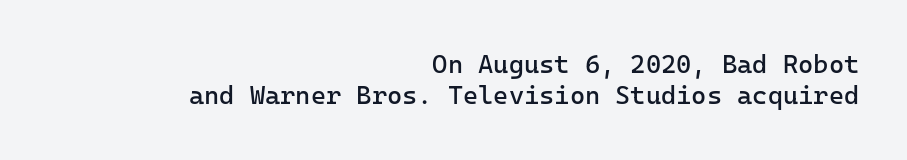
The image shows 26 px text type, upright; set right-aligned, line spacing 1.2x, normal letter spacing, not underlined.
